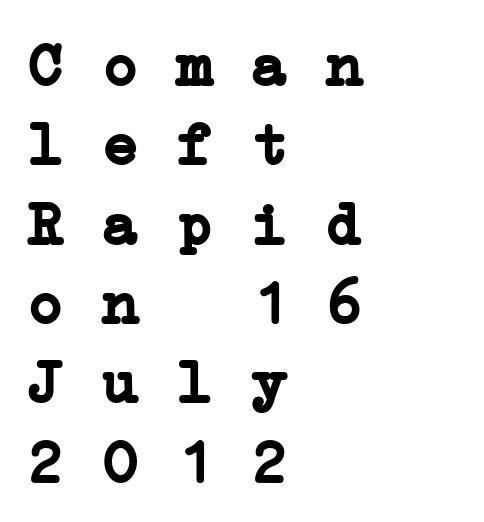
The image shows 62 px semibold, wide serif type, monospaced; set left-aligned, normal line spacing (1.28x), normal letter spacing, not underlined; low stroke contrast and a medium x-height.
